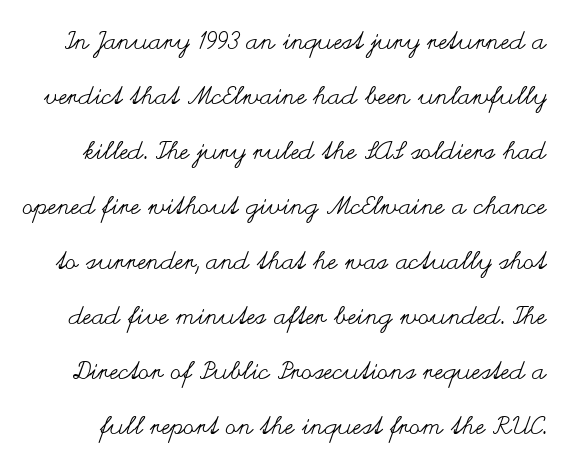
The weight would be labelled regular, book, light, or lighter still. In terms of letterspacing, this is plain default setting. A typesetter would call this leading open, well beyond the default. The space beneath each line is pristine and unruled.
